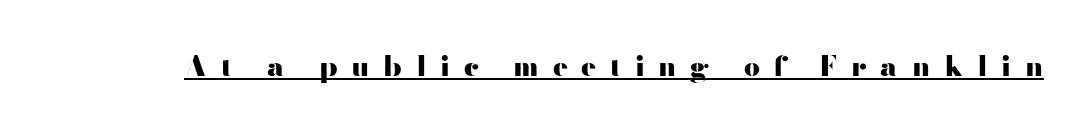
A roman cut, with each character standing at attention. The lettering is marked with a stroke running underneath it. This rendering employs a face without finishing strokes, i.e., a sans-serif. The gaps between neighbouring characters are conspicuously large. I'd describe the lettering as bold — thick and assertive. Spacing verdict: proportional, widths tailored to each character.
